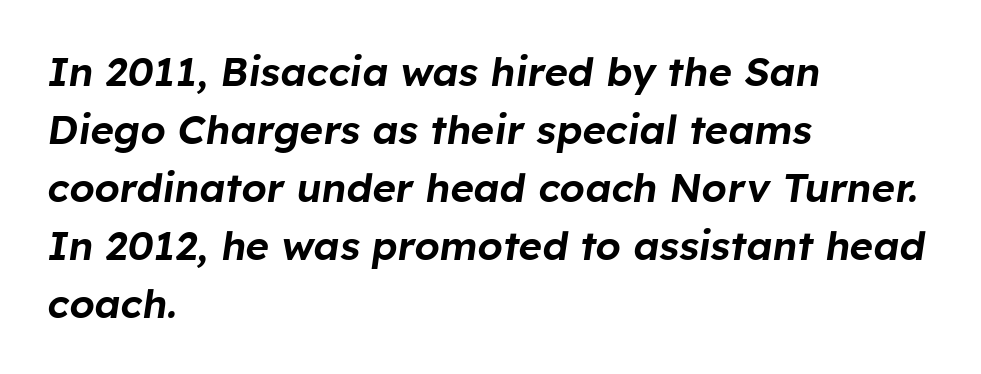
{"italic": "yes", "lean": "right", "slant_degrees": 8, "width": "normal", "stroke_contrast": "low", "x_height": "medium", "monospaced": "no", "underline": "no", "align": "left", "line_spacing": "normal", "line_spacing_ratio": 1.45, "letter_spacing": "normal", "letter_spacing_em": 0.0, "glyph_px": 40}
